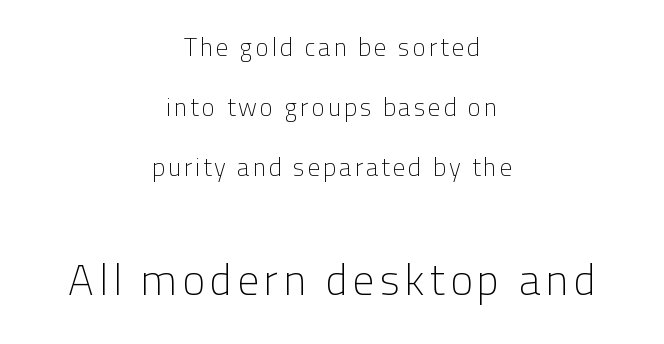
The image shows 43 px light sans-serif type, upright; set centered, loose line spacing (2.41x), not underlined; the second (bottom) block is 1.72x larger; low stroke contrast and a medium x-height.
